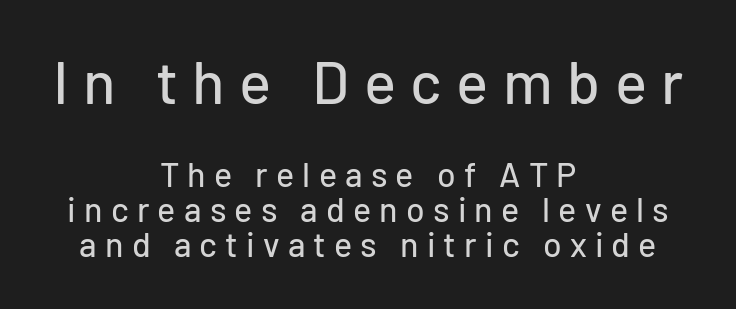
{"serif": "no", "italic": "no", "width": "normal", "stroke_contrast": "low", "x_height": "medium", "monospaced": "no", "underline": "no", "align": "center", "line_spacing": "tight", "line_spacing_ratio": 1.02, "letter_spacing": "wide", "letter_spacing_em": 0.24, "larger_block": "first", "size_ratio": 1.76, "glyph_px": 60}
